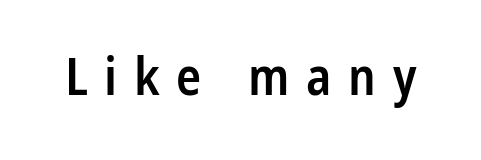
Q: Is the text bold? A: Semi-bold.
Q: Is the text italic (slanted)? A: No, it is upright.
Q: Is the typeface a serif or a sans-serif typeface? A: Sans-serif.
Q: Is the text underlined? A: No.
Q: Is the spacing between letters normal or unusually wide? A: Unusually wide.
Q: Width (condensed, normal, or wide)? A: Condensed.
Q: Stroke contrast? A: Low.
Q: x-height? A: Large.
Q: Monospaced? A: No.
